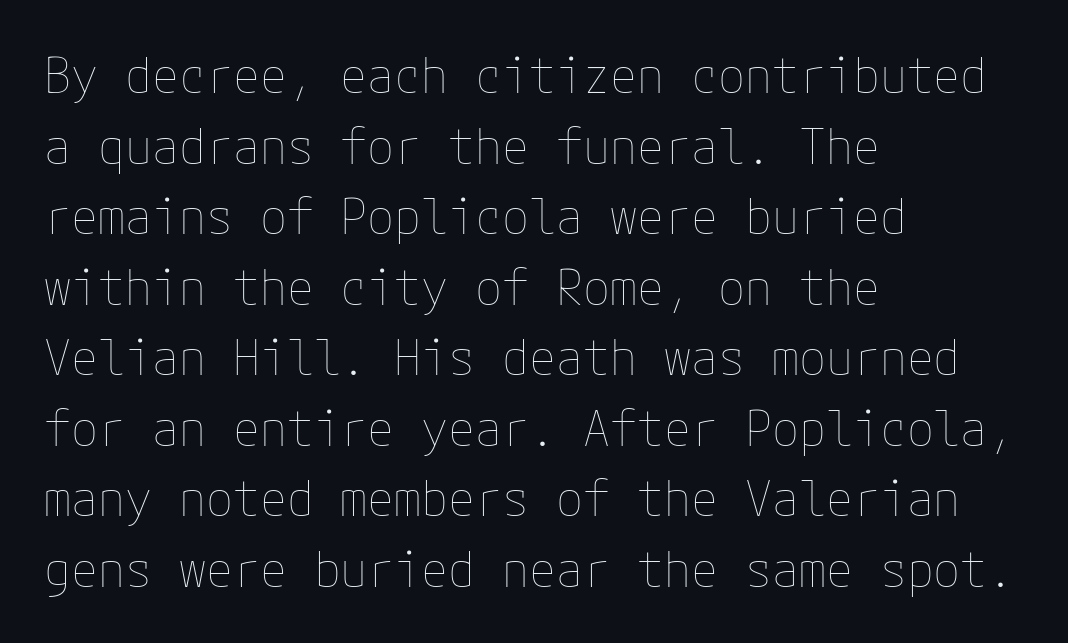
The image shows 49 px thin type, upright; set left-aligned, normal line spacing (1.44x), normal letter spacing, not underlined; low stroke contrast and a medium x-height.
